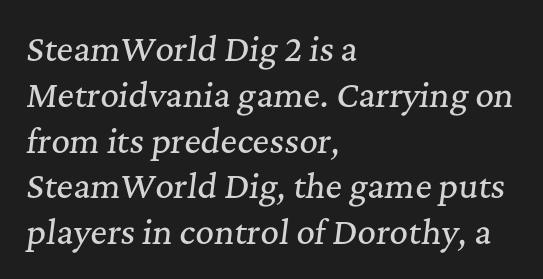
The image shows 32 px serif type, italic (leaning right); set left-aligned, normal line spacing (1.43x), normal letter spacing, not underlined; medium stroke contrast and a medium x-height.
